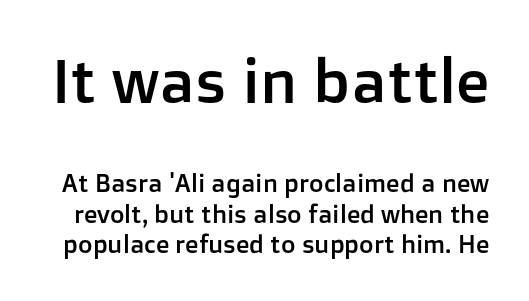
The image shows 62 px sans-serif type, upright; set line spacing 1.23x, normal letter spacing, not underlined; the first (top) block is 2.48x larger; low stroke contrast and a medium x-height.
